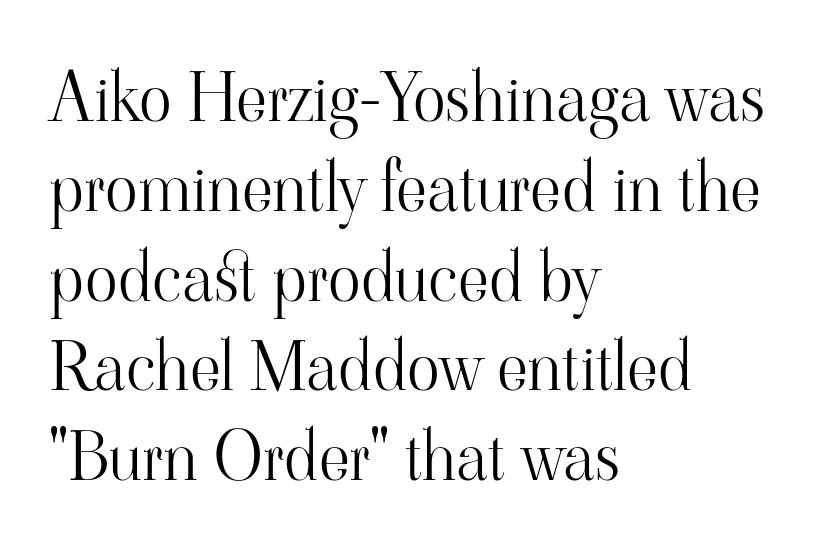
Q: Is the text bold? A: No.
Q: Is the text italic (slanted)? A: No, it is upright.
Q: Is the typeface a serif or a sans-serif typeface? A: Serif.
Q: Is the text underlined? A: No.
Q: How is the paragraph aligned? A: Left-aligned.
Q: Is the spacing between letters normal or unusually wide? A: Normal.
Q: Is the spacing between lines tight, normal or loose? A: Normal.
Q: Width (condensed, normal, or wide)? A: Normal.
Q: Stroke contrast? A: High.
Q: x-height? A: Small.
Q: Monospaced? A: No.
